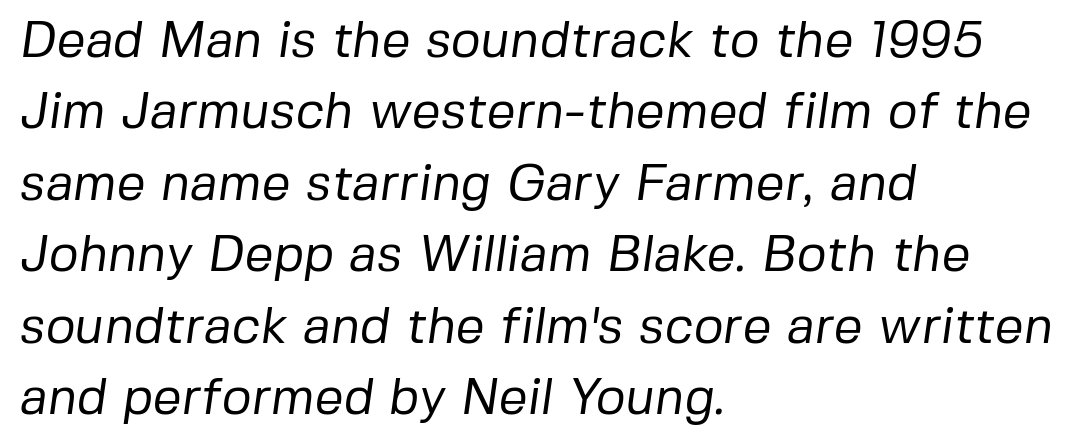
Q: Is the text bold? A: No.
Q: Is the typeface a serif or a sans-serif typeface? A: Sans-serif.
Q: Is the text underlined? A: No.
Q: How is the paragraph aligned? A: Left-aligned.
Q: Is the spacing between letters normal or unusually wide? A: Normal.
Q: Is the spacing between lines tight, normal or loose? A: Normal.
Q: Width (condensed, normal, or wide)? A: Normal.
Q: Stroke contrast? A: Low.
Q: x-height? A: Medium.
Q: Monospaced? A: No.
